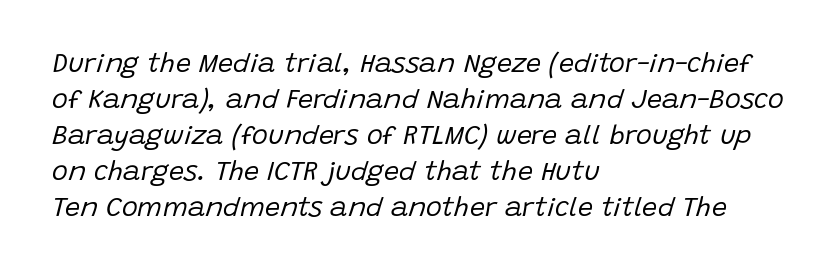
Vertically, the passage feels balanced, rows spaced as you'd expect. Observe the lean: these are italic letterforms. Quick note: underline off. Teacher's note: observe the even left margin — that is flush-left alignment. Each word holds together tightly as a unit, with standard inter-letter gaps.
